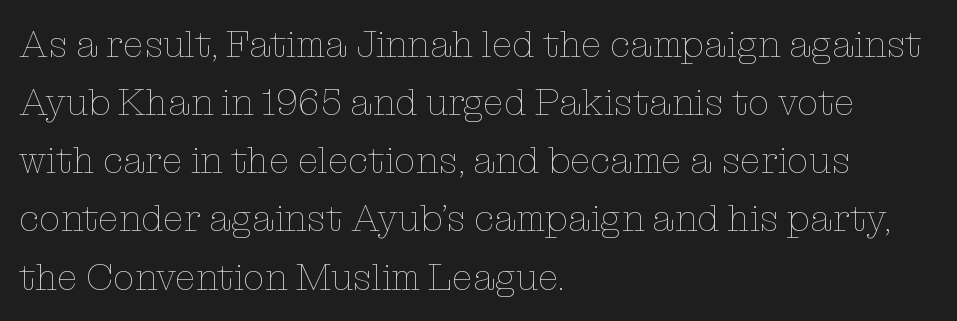
Q: Is the text bold? A: No.
Q: Is the text italic (slanted)? A: No, it is upright.
Q: Is the text underlined? A: No.
Q: How is the paragraph aligned? A: Left-aligned.
Q: Is the spacing between letters normal or unusually wide? A: Normal.
Q: Is the spacing between lines tight, normal or loose? A: Normal.
Q: Width (condensed, normal, or wide)? A: Normal.
Q: Stroke contrast? A: Low.
Q: x-height? A: Medium.
Q: Monospaced? A: No.
